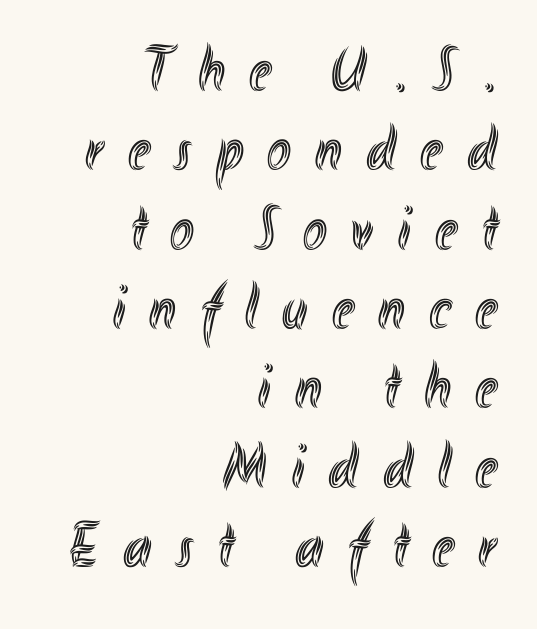
The image shows 64 px condensed type; set right-aligned, line spacing 1.24x, unusually wide letter spacing (+0.38 em), not underlined; a small x-height.
